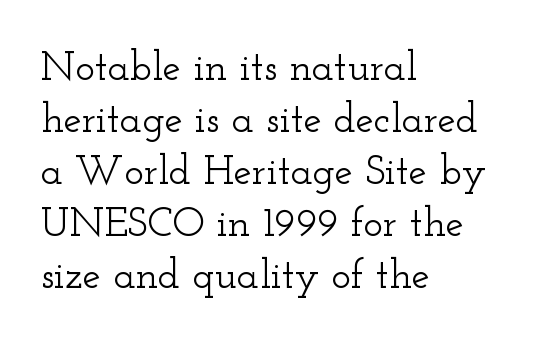
{"serif": "yes", "italic": "no", "width": "wide", "stroke_contrast": "low", "x_height": "small", "monospaced": "no", "underline": "no", "align": "left", "line_spacing": "normal", "line_spacing_ratio": 1.27, "letter_spacing": "normal", "letter_spacing_em": 0.0, "glyph_px": 41}
